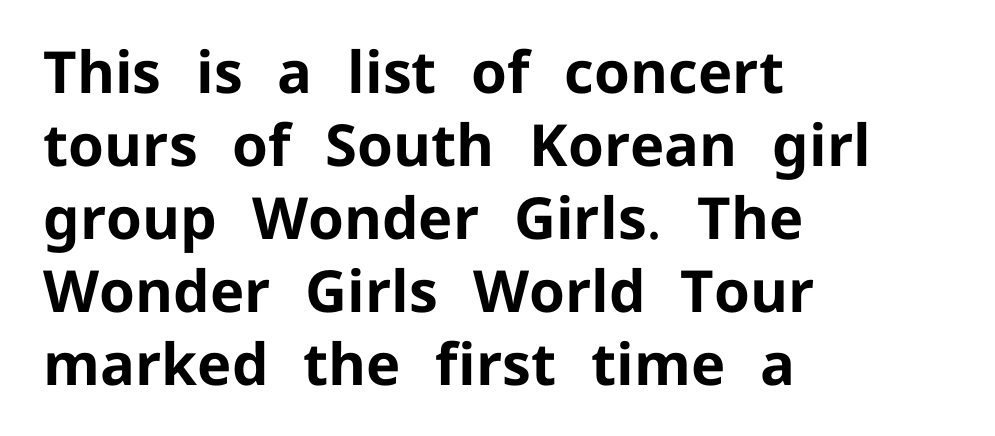
The image shows 58 px bold sans-serif type, upright; set left-aligned, normal line spacing (1.26x), normal letter spacing, not underlined; low stroke contrast and a medium x-height.
